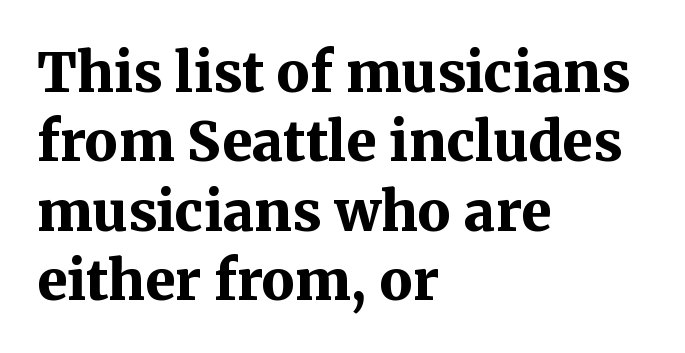
The image shows 55 px bold serif type, upright; set left-aligned, normal line spacing (1.26x), normal letter spacing, not underlined; medium stroke contrast and a medium x-height.
